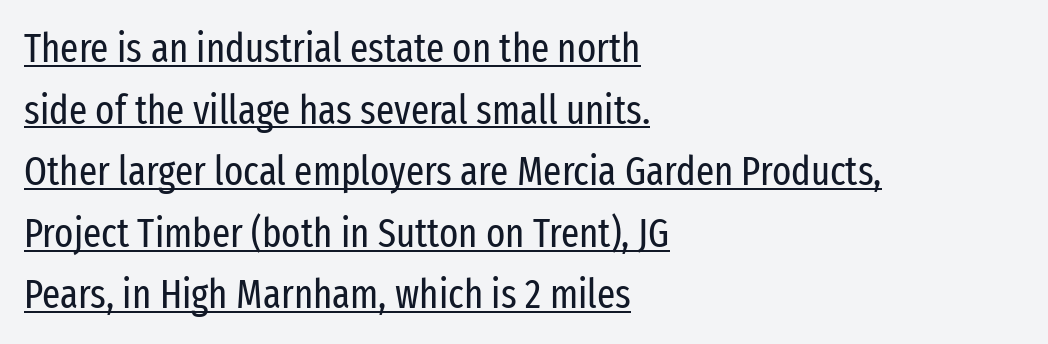
The image shows 40 px regular-weight, condensed sans-serif type, upright; set left-aligned, normal line spacing (1.54x), normal letter spacing, underlined; low stroke contrast and a medium x-height.
